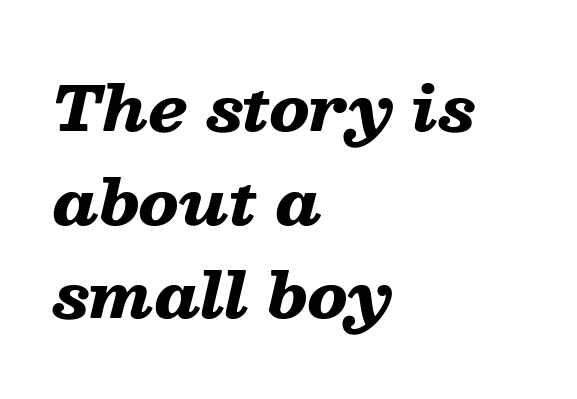
Words appear dense and cohesive because spacing is normal. The strip under each line holds only bare page. Summary of weight: heavy, a full bold. The face used here has a pronounced slope to its letters. Whoever set this chose a conventional vertical rhythm.
